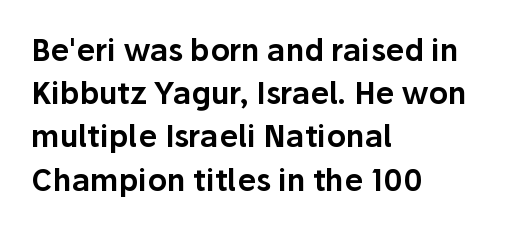
The image shows 30 px sans-serif type, upright; set left-aligned, normal line spacing (1.44x), normal letter spacing, not underlined; low stroke contrast and a medium x-height.
